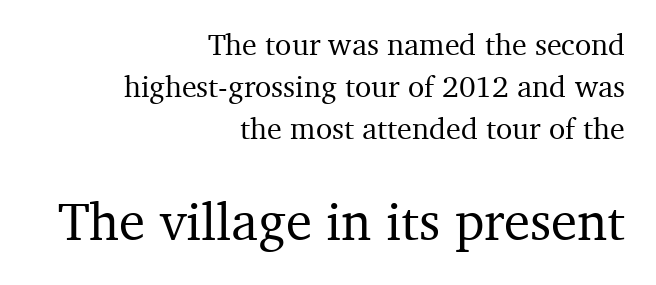
The image shows 53 px serif type, upright; set right-aligned, normal line spacing (1.4x), normal letter spacing, not underlined; the second (bottom) block is 1.77x larger; medium stroke contrast and a medium x-height.
